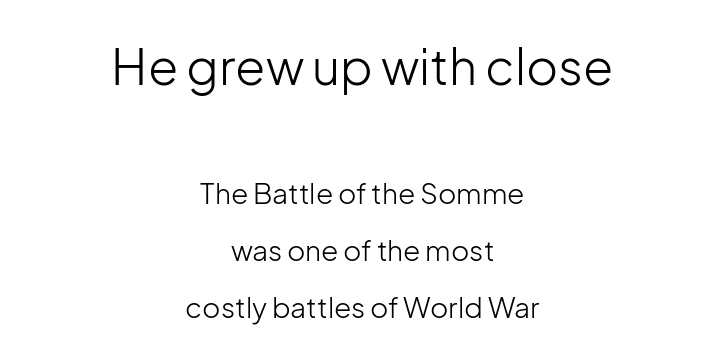
Q: Is the text bold? A: No.
Q: Is the text italic (slanted)? A: No, it is upright.
Q: Is the typeface a serif or a sans-serif typeface? A: Sans-serif.
Q: Is the text underlined? A: No.
Q: How is the paragraph aligned? A: Centered.
Q: Is the spacing between letters normal or unusually wide? A: Normal.
Q: Is the spacing between lines tight, normal or loose? A: Loose.
Q: Which block of text is set in a larger size, the first (top) or the second (bottom)? A: The first (top) one.
Q: Width (condensed, normal, or wide)? A: Normal.
Q: Stroke contrast? A: Low.
Q: x-height? A: Medium.
Q: Monospaced? A: No.
